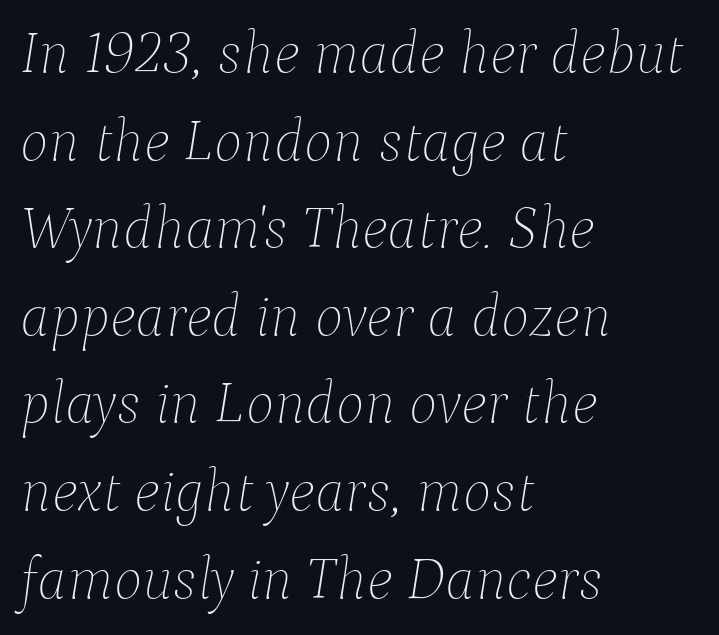
The image shows 60 px thin type, italic (leaning right); set left-aligned, normal line spacing (1.46x), normal letter spacing, not underlined; low stroke contrast and a medium x-height.
